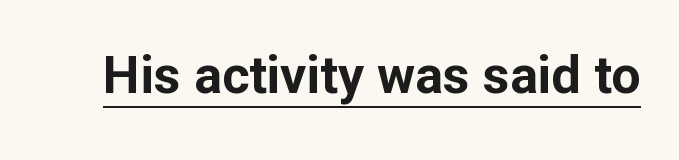
The image shows 52 px bold sans-serif type, upright; set normal letter spacing, underlined; low stroke contrast and a medium x-height.
